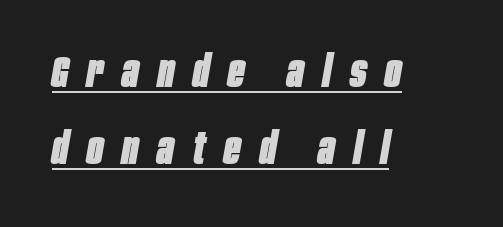
Q: Is the text bold? A: Yes.
Q: Is the text italic (slanted)? A: Yes, it leans right by about 10 degrees.
Q: Is the text underlined? A: Yes.
Q: How is the paragraph aligned? A: Left-aligned.
Q: Is the spacing between letters normal or unusually wide? A: Unusually wide.
Q: Width (condensed, normal, or wide)? A: Condensed.
Q: Stroke contrast? A: Low.
Q: x-height? A: Large.
Q: Monospaced? A: No.
